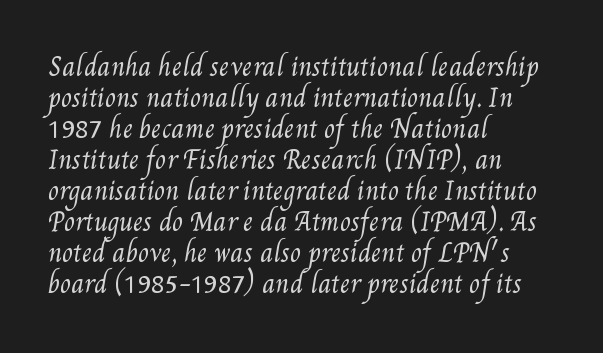
The space directly below the letters is spotless. Layout note: lines flush left. Weight: not bold — regular or lighter. Look at the tracking — it's just the regular setting, nothing added.
